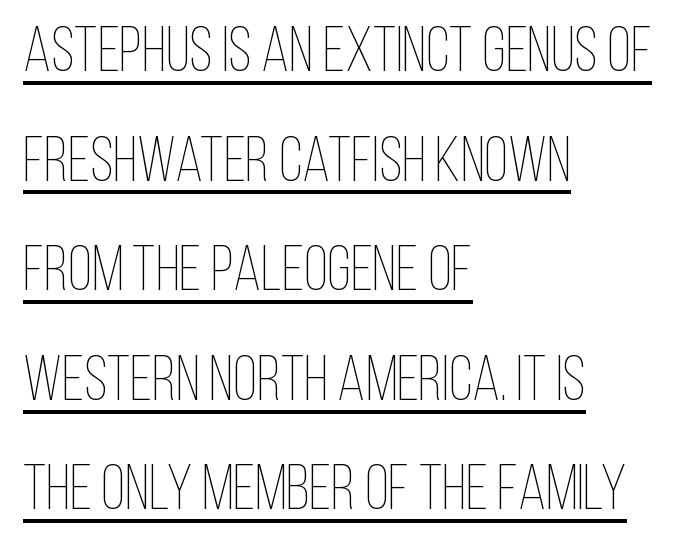
The image shows 63 px thin, condensed type, upright; set left-aligned, line spacing 1.74x, normal letter spacing, underlined; low stroke contrast and a large x-height.
